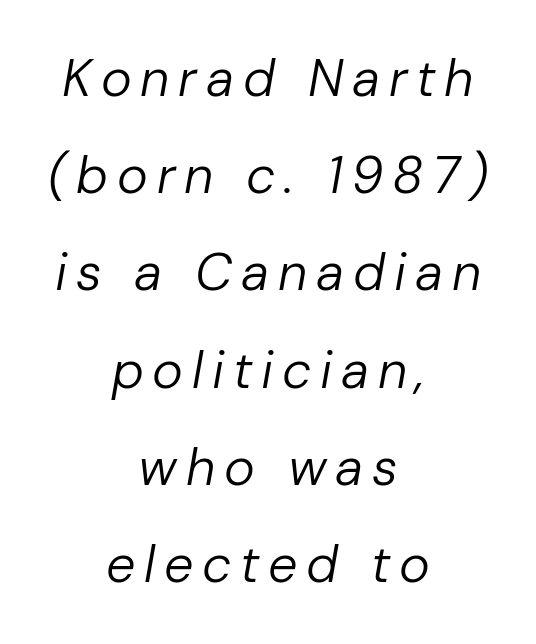
Q: Is the text bold? A: No.
Q: Is the text italic (slanted)? A: Yes, it leans right by about 10 degrees.
Q: Is the text underlined? A: No.
Q: How is the paragraph aligned? A: Centered.
Q: Width (condensed, normal, or wide)? A: Normal.
Q: Stroke contrast? A: Low.
Q: x-height? A: Medium.
Q: Monospaced? A: No.
